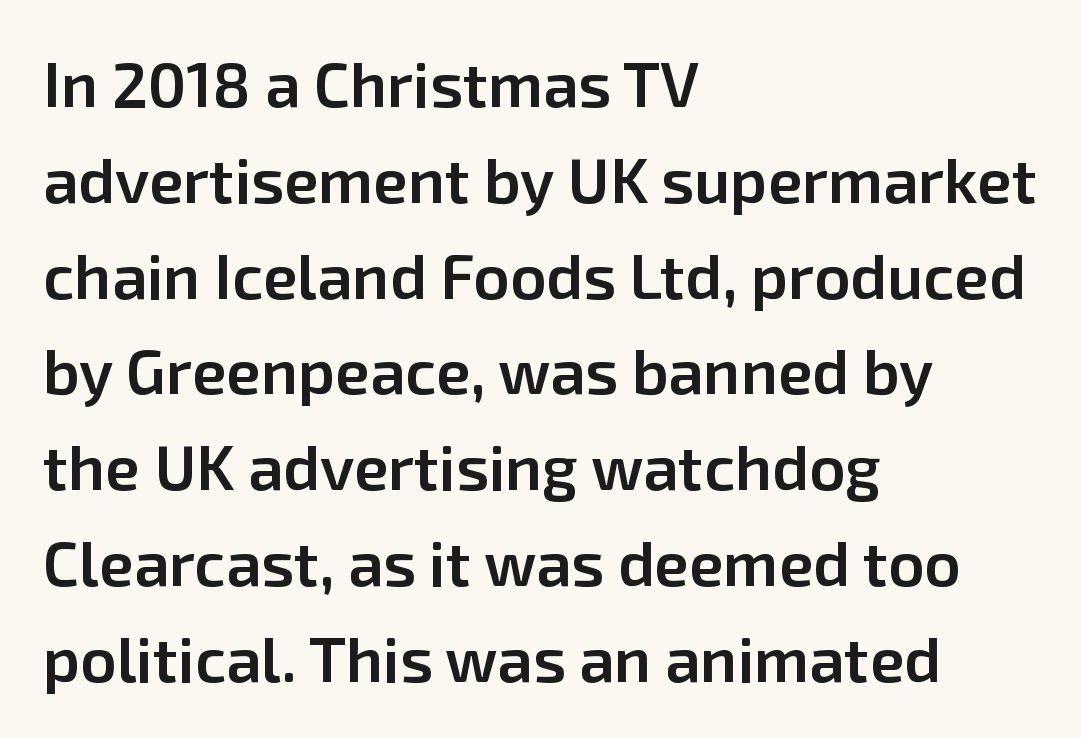
In terms of weight, the rendering is demibold, just under bold. Do the letters lean? They stand straight. No feet cap the strokes, marking this as sans-serif type. Words float on clear page, feet unadorned.
